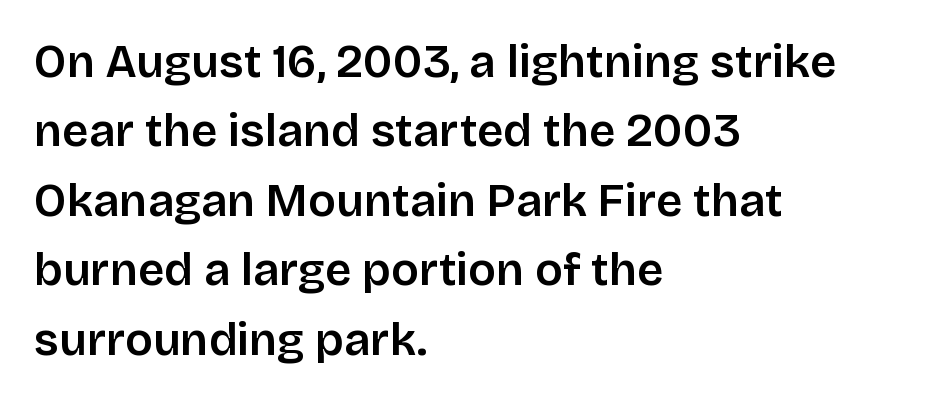
The image shows 46 px sans-serif type, upright; set left-aligned, normal line spacing (1.51x), normal letter spacing, not underlined; low stroke contrast and a large x-height.
